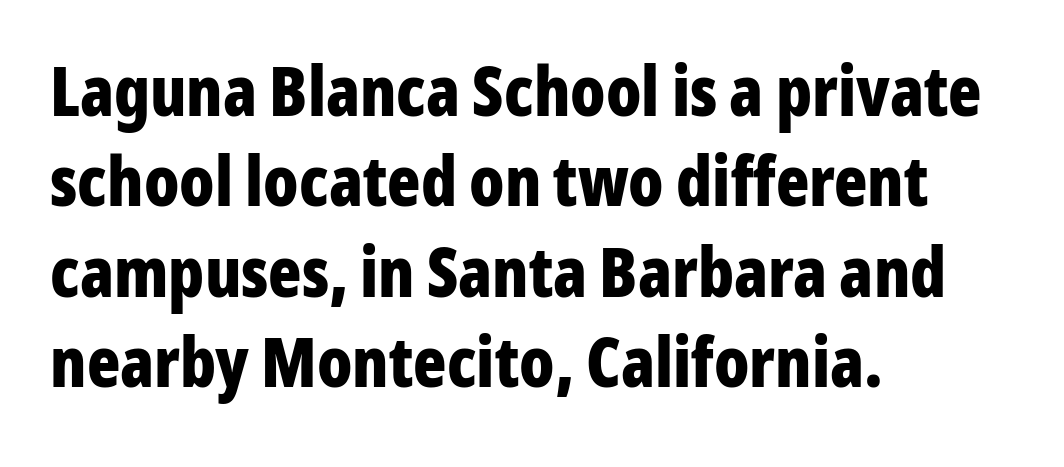
Interline gaps are of average width in this sample. Do the letters lean? They stand straight. Typesetter's note: full bold, strokes at maximum text heaviness. Left-aligned paragraph, ragged on the right. Words appear dense and cohesive because spacing is normal.
